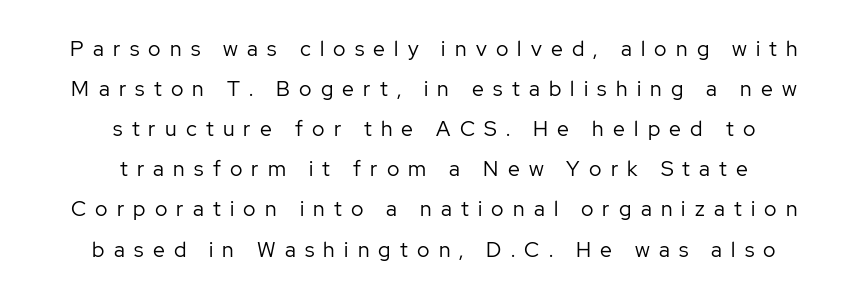
Heaviness? Minimal to ordinary, like unemphasized prose. The space directly below the letters is spotless. The lines are spread far apart with generous leading. Students, note that the glyphs here are deliberately spaced far apart.
